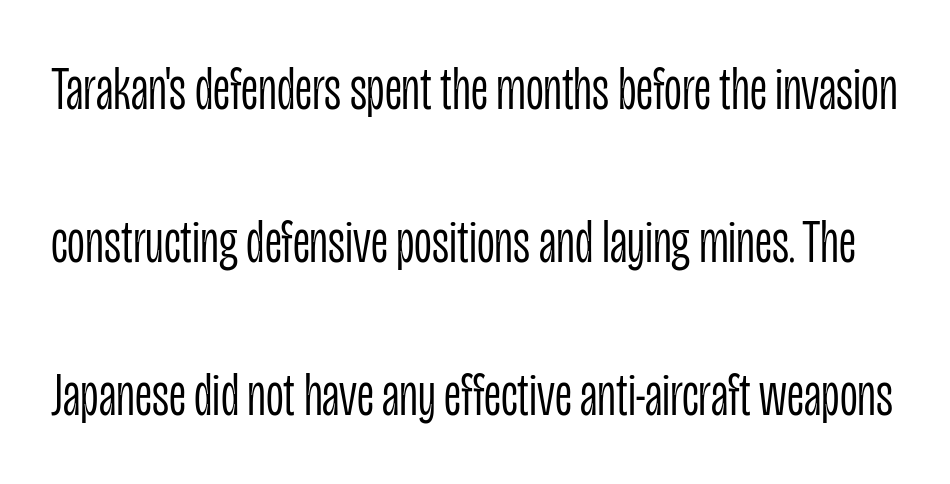
The image shows 62 px light, condensed sans-serif type, upright; set loose line spacing (2.47x), normal letter spacing, not underlined; low stroke contrast and a large x-height.
